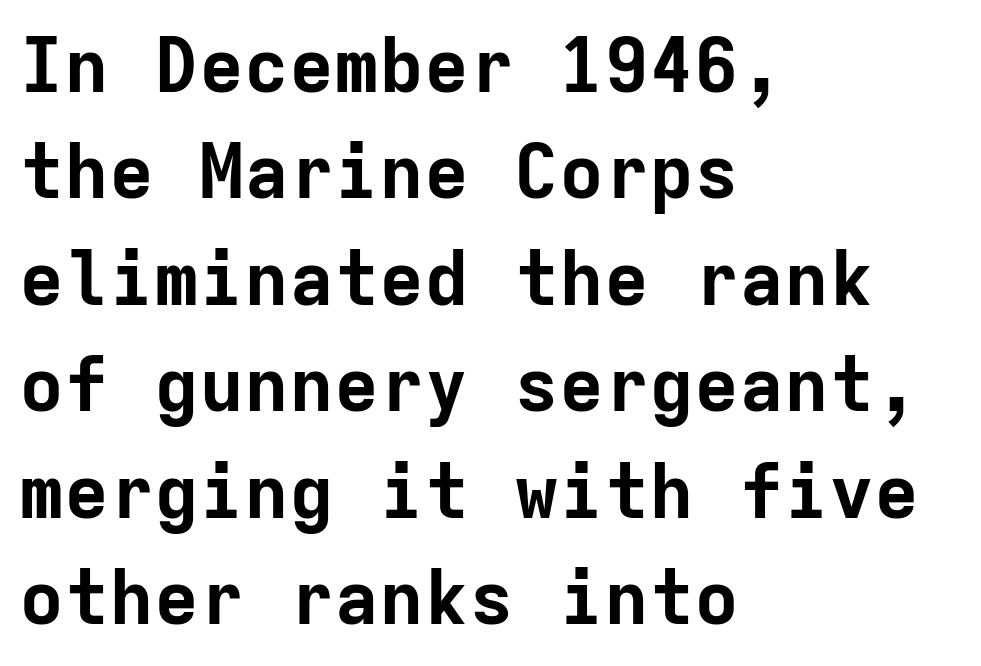
Nobody touched the tracking dial on this one. The designer left line spacing at the default. Each row of text sits above clean, open space. Bold? Absolutely — the strokes are thick and heavy. Grotesque or geometric, the face here clearly has no serifs.
